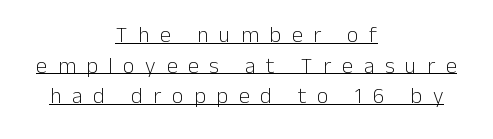
The image shows 22 px text type, upright; set centered, normal line spacing (1.39x), unusually wide letter spacing (+0.49 em), underlined.
